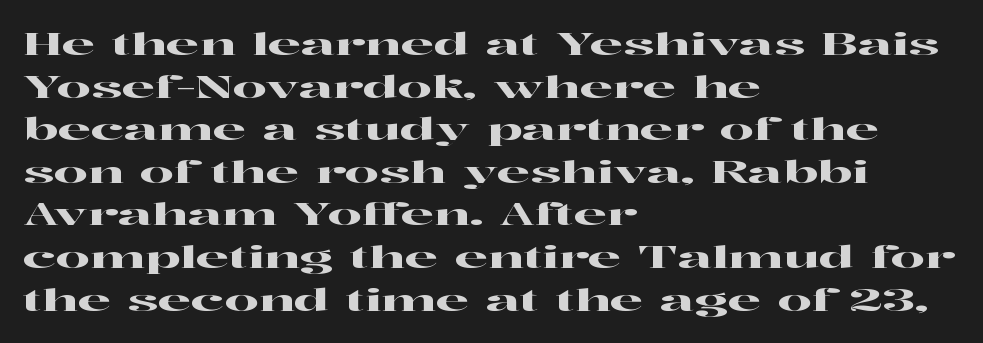
Alignment: flush left. Letters rest on an invisible, unmarked baseline. Type style note: has serifs. Here the glyphs are tracked normally, forming tight word shapes. The block of text has a typical density, with ordinary space between rows.
